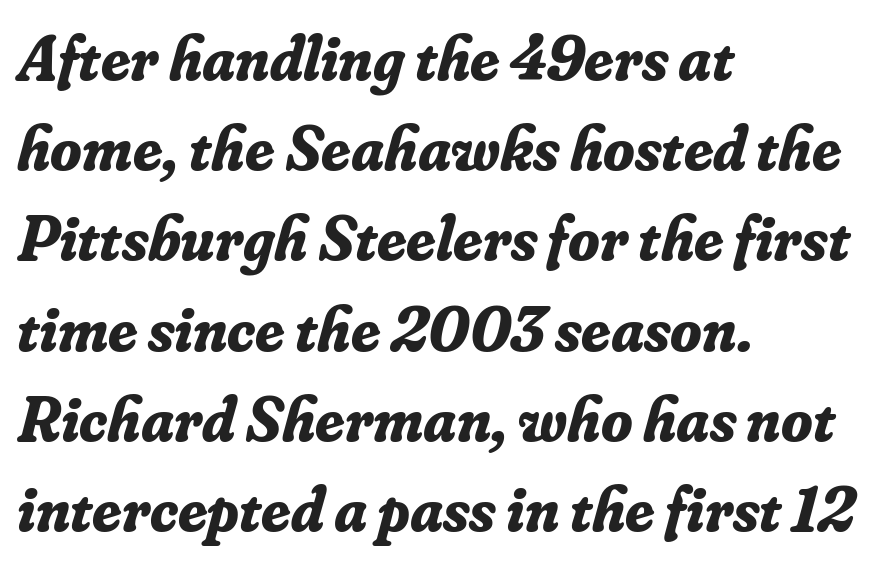
Q: Is the text bold? A: Yes.
Q: Is the text italic (slanted)? A: Yes, it leans right by about 16 degrees.
Q: Is the typeface a serif or a sans-serif typeface? A: Serif.
Q: Is the text underlined? A: No.
Q: How is the paragraph aligned? A: Left-aligned.
Q: Is the spacing between letters normal or unusually wide? A: Normal.
Q: Is the spacing between lines tight, normal or loose? A: Normal.
Q: Width (condensed, normal, or wide)? A: Normal.
Q: Stroke contrast? A: Low.
Q: x-height? A: Small.
Q: Monospaced? A: No.
